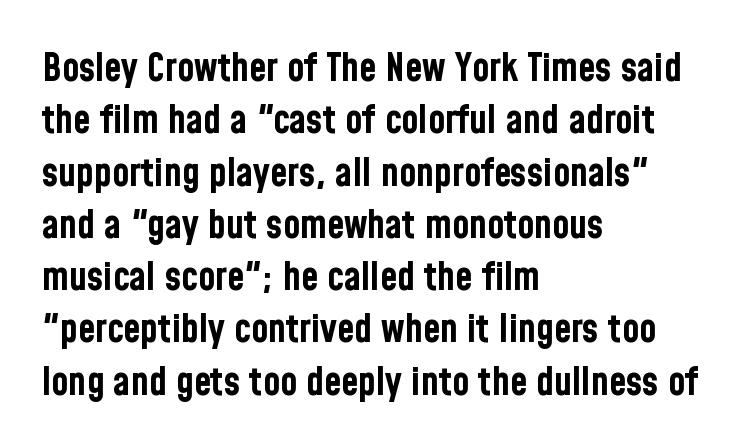
Q: Is the text bold? A: Yes.
Q: Is the text italic (slanted)? A: No, it is upright.
Q: Is the typeface a serif or a sans-serif typeface? A: Sans-serif.
Q: Is the text underlined? A: No.
Q: How is the paragraph aligned? A: Left-aligned.
Q: Is the spacing between letters normal or unusually wide? A: Normal.
Q: Is the spacing between lines tight, normal or loose? A: Normal.
Q: Width (condensed, normal, or wide)? A: Condensed.
Q: Stroke contrast? A: Low.
Q: x-height? A: Medium.
Q: Monospaced? A: No.
